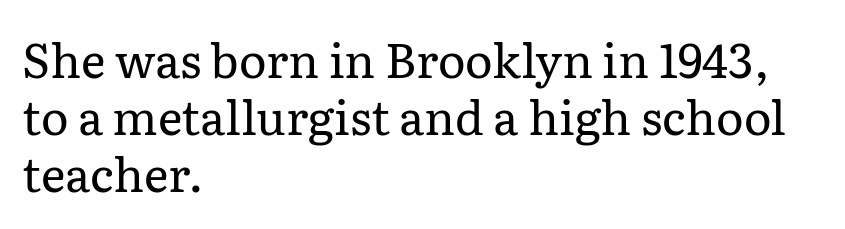
I'd call this a serif setting — the letters wear small feet. Glyph-to-glyph distance matches everyday printed text. The axis of the letterforms is exactly vertical. Bold? No — there's no thickening of the strokes.
